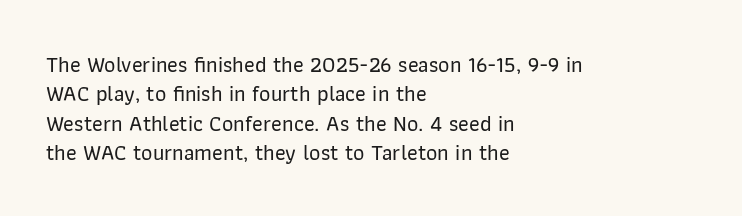
The image shows 22 px text type, upright; set left-aligned, normal line spacing (1.33x), normal letter spacing, not underlined.
